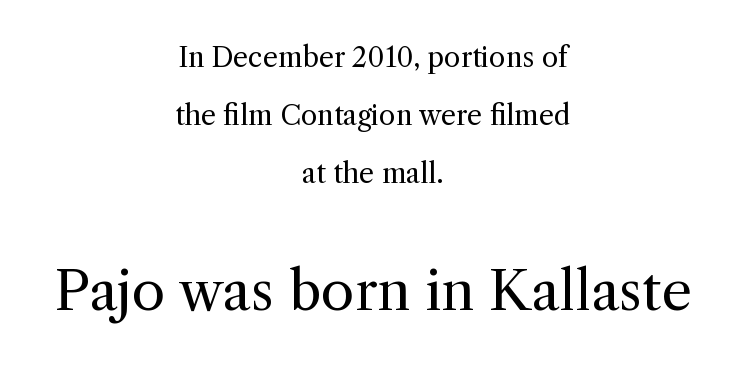
{"serif": "yes", "italic": "no", "bold": "no", "weight": "regular", "width": "normal", "x_height": "medium", "monospaced": "no", "underline": "no", "align": "center", "line_spacing": "loose", "line_spacing_ratio": 2.14, "letter_spacing": "normal", "letter_spacing_em": 0.0, "larger_block": "second", "size_ratio": 2.0, "glyph_px": 54}
